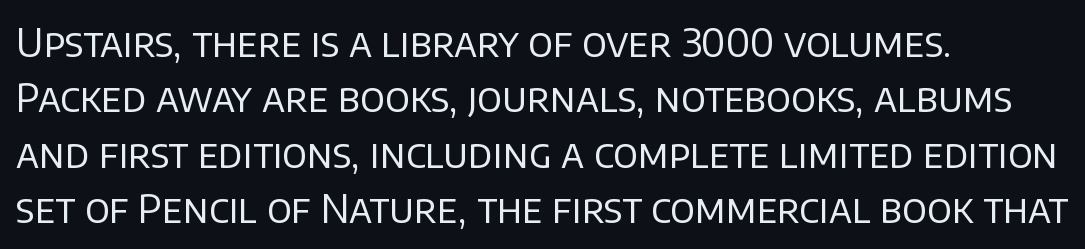
The typeface chosen for these lines omits serifs. The letters stand straight up with perfectly vertical stems. Decoration check: the copy has no underline. Regular leading. These lines are rendered in a variable-pitch font. No extra ink here — the face is not bold.
